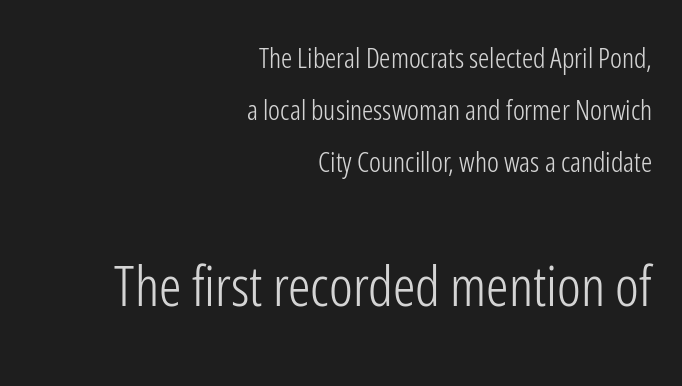
The image shows 56 px light, condensed sans-serif type, upright; set right-aligned, line spacing 1.86x, normal letter spacing, not underlined; the second (bottom) block is 2.0x larger; low stroke contrast and a medium x-height.
